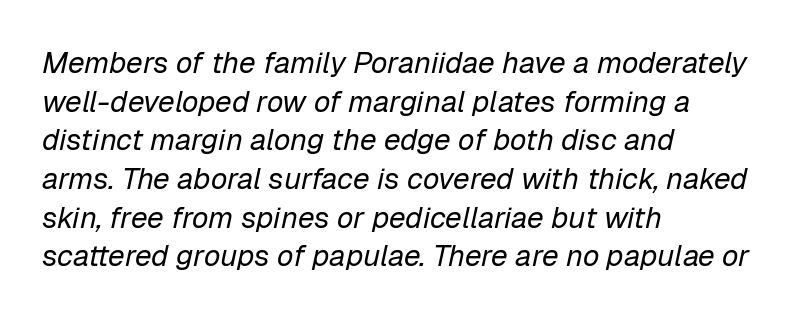
Q: Is the text bold? A: No.
Q: Is the text italic (slanted)? A: Yes, it leans right by about 12 degrees.
Q: Is the text underlined? A: No.
Q: How is the paragraph aligned? A: Left-aligned.
Q: Is the spacing between letters normal or unusually wide? A: Normal.
Q: Is the spacing between lines tight, normal or loose? A: Normal.
Q: Width (condensed, normal, or wide)? A: Normal.
Q: Stroke contrast? A: Low.
Q: x-height? A: Medium.
Q: Monospaced? A: No.
